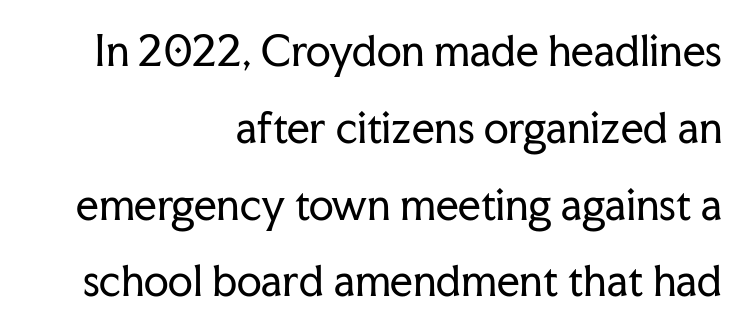
The image shows 40 px regular-weight serif type, upright; set right-aligned, loose line spacing (1.92x), normal letter spacing, not underlined; low stroke contrast and a medium x-height.
